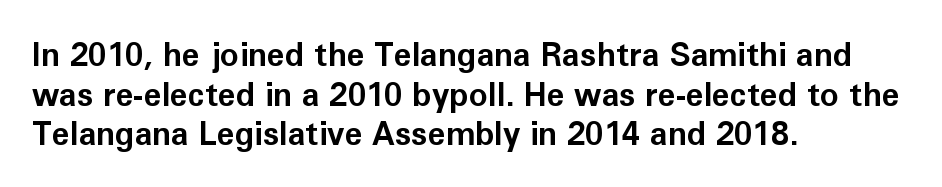
{"serif": "no", "italic": "no", "bold": "yes", "weight": "bold", "width": "normal", "stroke_contrast": "low", "x_height": "medium", "monospaced": "no", "underline": "no", "align": "left", "line_spacing_ratio": 1.24, "letter_spacing": "normal", "letter_spacing_em": 0.0, "glyph_px": 32}
